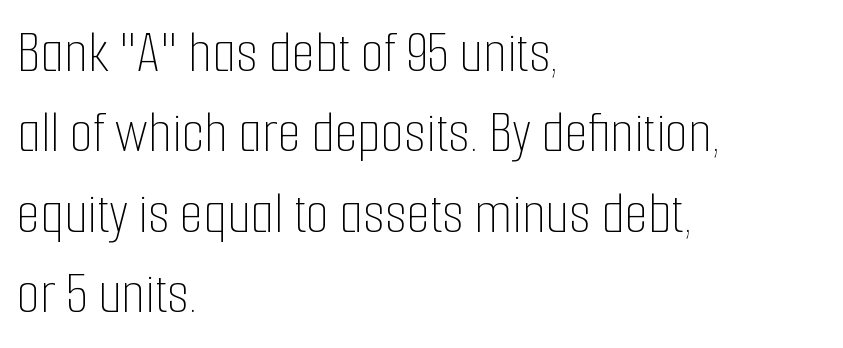
The image shows 60 px thin, condensed type, upright; set left-aligned, normal line spacing (1.34x), normal letter spacing, not underlined; low stroke contrast and a medium x-height.
